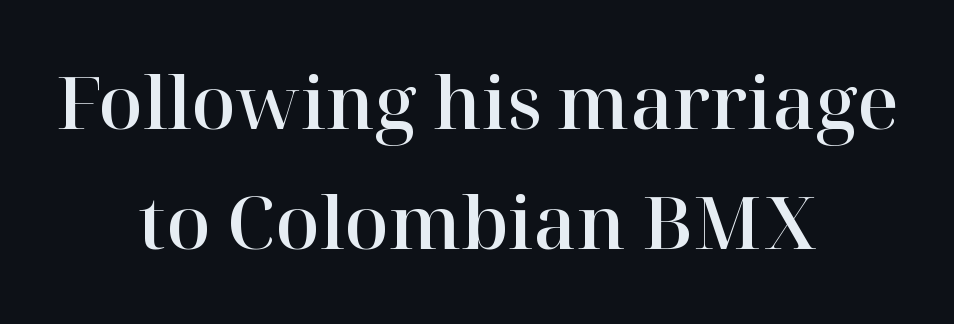
{"serif": "yes", "italic": "no", "width": "normal", "stroke_contrast": "high", "x_height": "medium", "monospaced": "no", "underline": "no", "align": "center", "line_spacing": "normal", "line_spacing_ratio": 1.67, "letter_spacing": "normal", "letter_spacing_em": 0.0, "glyph_px": 72}
